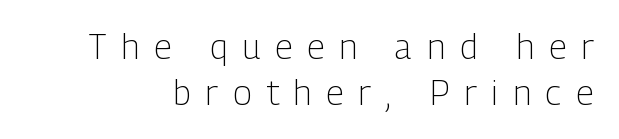
Q: Is the text bold? A: No.
Q: Is the text italic (slanted)? A: No, it is upright.
Q: Is the typeface a serif or a sans-serif typeface? A: Sans-serif.
Q: Is the text underlined? A: No.
Q: Is the spacing between letters normal or unusually wide? A: Unusually wide.
Q: Is the spacing between lines tight, normal or loose? A: Normal.
Q: Width (condensed, normal, or wide)? A: Condensed.
Q: Stroke contrast? A: Low.
Q: x-height? A: Medium.
Q: Monospaced? A: No.
